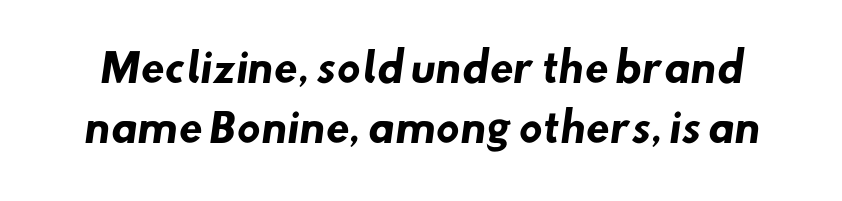
A sans-serif font was chosen for this passage. Think of a printed novel: that variable character pitch is what you see here. Underline: absent. A normal amount of white space separates one row of letters from the next. This is heavy type, rendered in bold.
